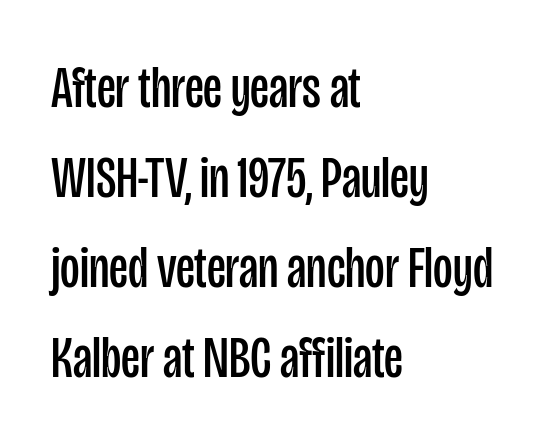
Q: Is the text bold? A: No.
Q: Is the text italic (slanted)? A: No, it is upright.
Q: Is the typeface a serif or a sans-serif typeface? A: Sans-serif.
Q: Is the text underlined? A: No.
Q: How is the paragraph aligned? A: Left-aligned.
Q: Is the spacing between letters normal or unusually wide? A: Normal.
Q: Is the spacing between lines tight, normal or loose? A: Normal.
Q: Width (condensed, normal, or wide)? A: Condensed.
Q: Stroke contrast? A: Low.
Q: x-height? A: Large.
Q: Monospaced? A: No.
